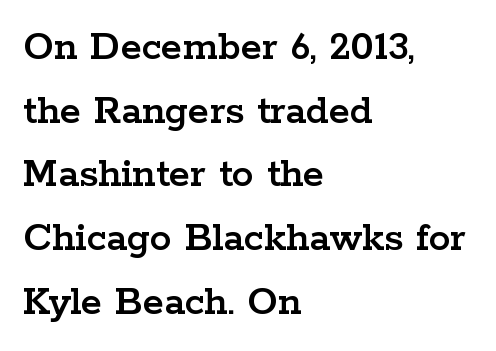
The image shows 43 px wide serif type, upright; set left-aligned, normal line spacing (1.48x), normal letter spacing, not underlined; low stroke contrast and a medium x-height.
